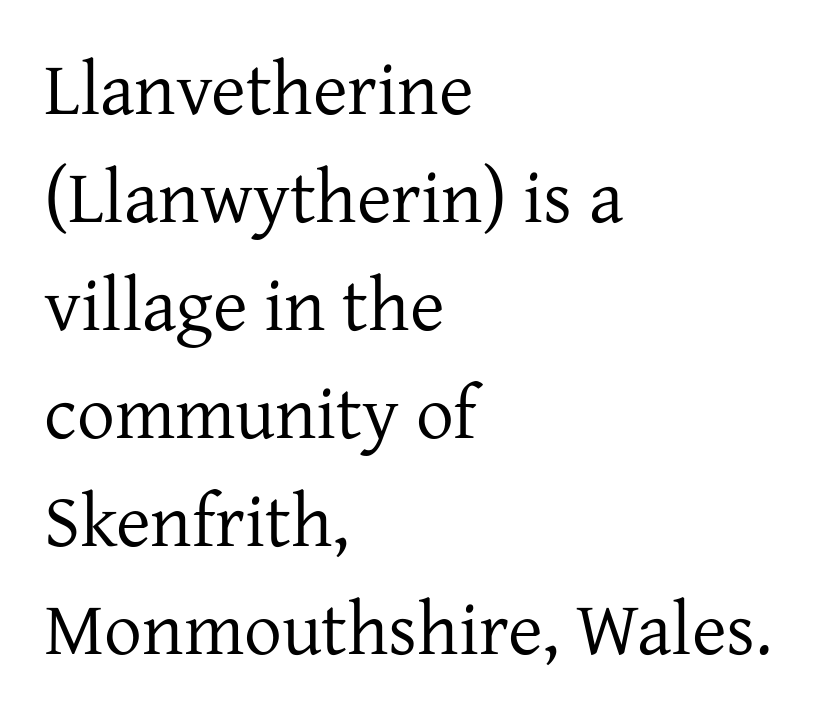
Tall strokes in this sample are plumb rather than angled. Font category for this specimen: serif. The weight would be labelled regular, book, light, or lighter still. The rendering anchors every line to the left-hand side. Beneath every word, the page is bare.
